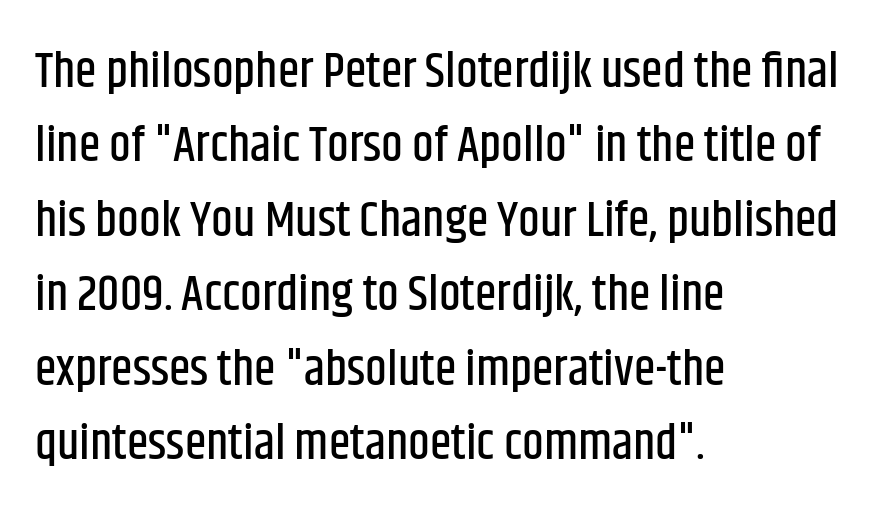
Q: Is the text italic (slanted)? A: No, it is upright.
Q: Is the typeface a serif or a sans-serif typeface? A: Sans-serif.
Q: Is the text underlined? A: No.
Q: How is the paragraph aligned? A: Left-aligned.
Q: Is the spacing between letters normal or unusually wide? A: Normal.
Q: Is the spacing between lines tight, normal or loose? A: Normal.
Q: Width (condensed, normal, or wide)? A: Condensed.
Q: Stroke contrast? A: Low.
Q: x-height? A: Large.
Q: Monospaced? A: No.
